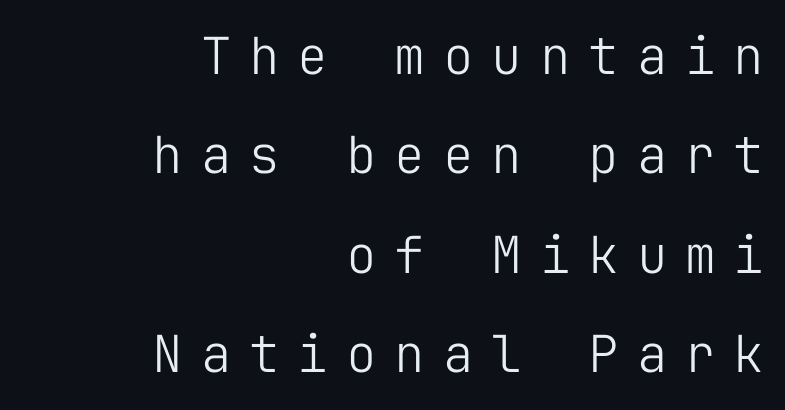
{"serif": "no", "italic": "no", "bold": "no", "weight": "light", "width": "normal", "stroke_contrast": "low", "x_height": "medium", "monospaced": "yes", "underline": "no", "align": "right", "line_spacing": "loose", "line_spacing_ratio": 1.95, "letter_spacing": "wide", "letter_spacing_em": 0.35, "glyph_px": 51}
